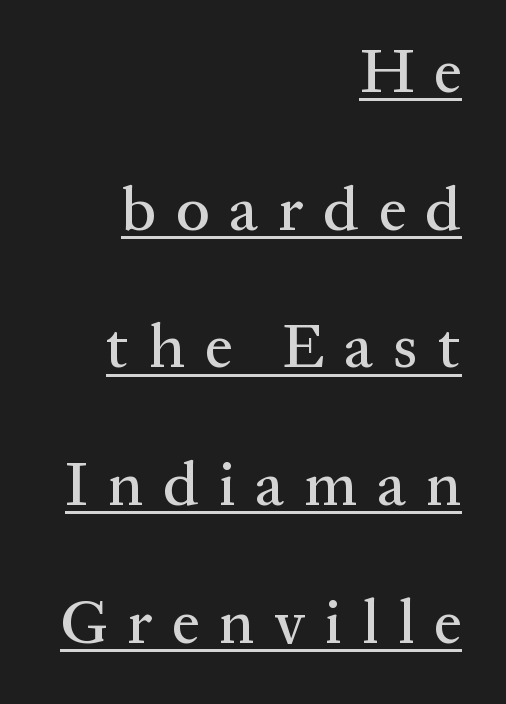
{"serif": "yes", "italic": "no", "width": "normal", "stroke_contrast": "medium", "x_height": "medium", "monospaced": "no", "underline": "yes", "align": "right", "line_spacing": "loose", "line_spacing_ratio": 2.22, "letter_spacing": "wide", "letter_spacing_em": 0.32, "glyph_px": 62}
